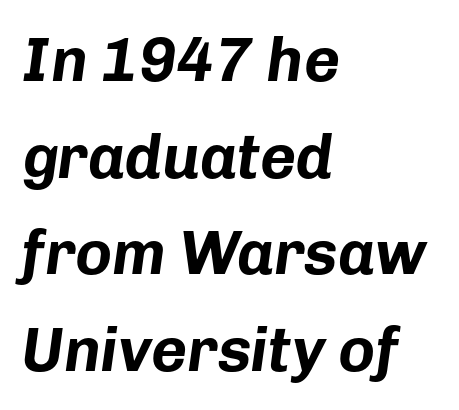
Q: Is the text bold? A: Yes.
Q: Is the text italic (slanted)? A: Yes, it leans right by about 8 degrees.
Q: Is the text underlined? A: No.
Q: How is the paragraph aligned? A: Left-aligned.
Q: Is the spacing between letters normal or unusually wide? A: Normal.
Q: Is the spacing between lines tight, normal or loose? A: Normal.
Q: Width (condensed, normal, or wide)? A: Normal.
Q: Stroke contrast? A: Low.
Q: x-height? A: Medium.
Q: Monospaced? A: No.
